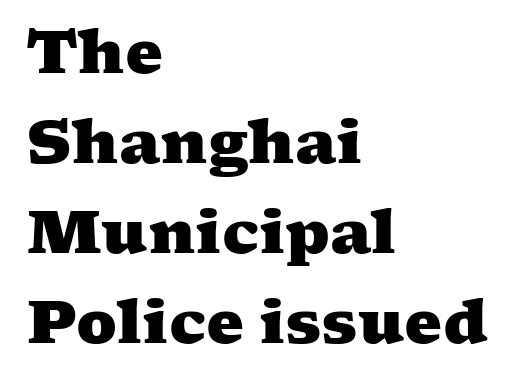
Whoever set this chose a conventional vertical rhythm. Is the letter spacing exaggerated? No — it looks like the ordinary default. To sum up the face: it has serifs. Students, this is bold: see how much ink each stroke carries. Descenders are the only things crossing below the line.
